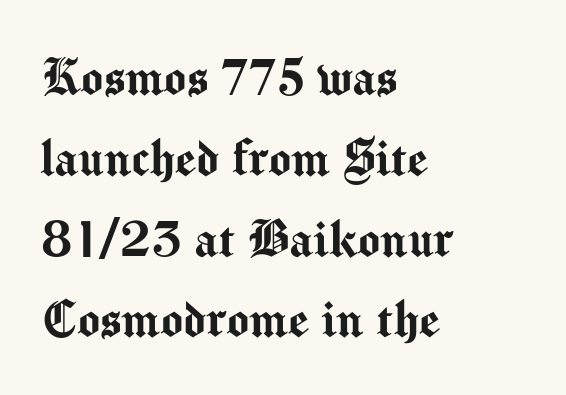
The image shows 59 px sans-serif type, upright; set left-aligned, normal line spacing (1.37x), normal letter spacing, not underlined; medium stroke contrast and a medium x-height.
